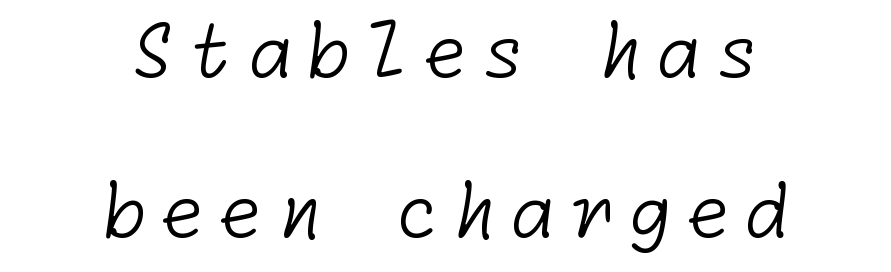
Is there much room between lines? Yes — plenty of vertical air separates them. On a weight scale, this lands at 450 or below. This sample uses a sans-serif face. Any mark beneath the type? The region is blank. Caption: multi-line text, centered on the measure.
